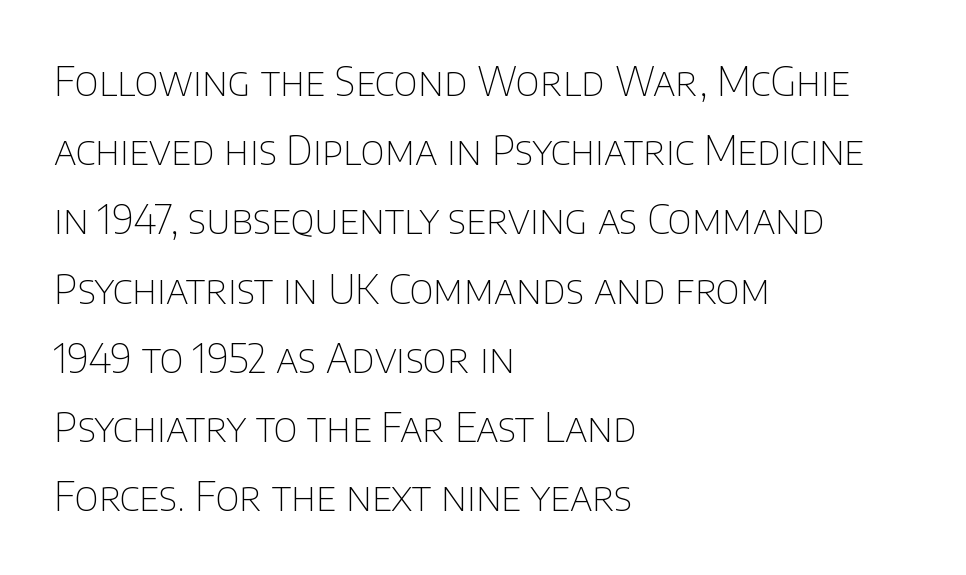
The image shows 40 px thin sans-serif type, upright; set left-aligned, line spacing 1.73x, normal letter spacing, not underlined; low stroke contrast and a large x-height.
